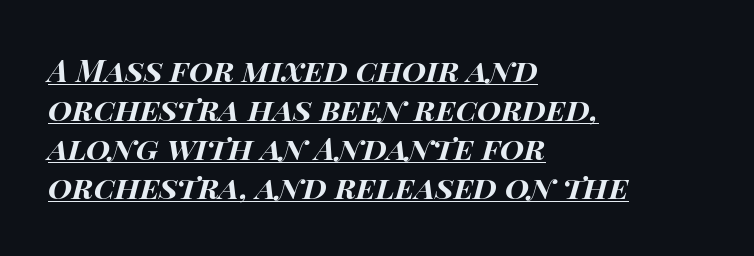
Q: Is the text bold? A: Yes.
Q: Is the text italic (slanted)? A: Yes, it leans right by about 14 degrees.
Q: Is the text underlined? A: Yes.
Q: How is the paragraph aligned? A: Left-aligned.
Q: Is the spacing between letters normal or unusually wide? A: Normal.
Q: Is the spacing between lines tight, normal or loose? A: Normal.
Q: Width (condensed, normal, or wide)? A: Wide.
Q: Stroke contrast? A: High.
Q: x-height? A: Large.
Q: Monospaced? A: No.
